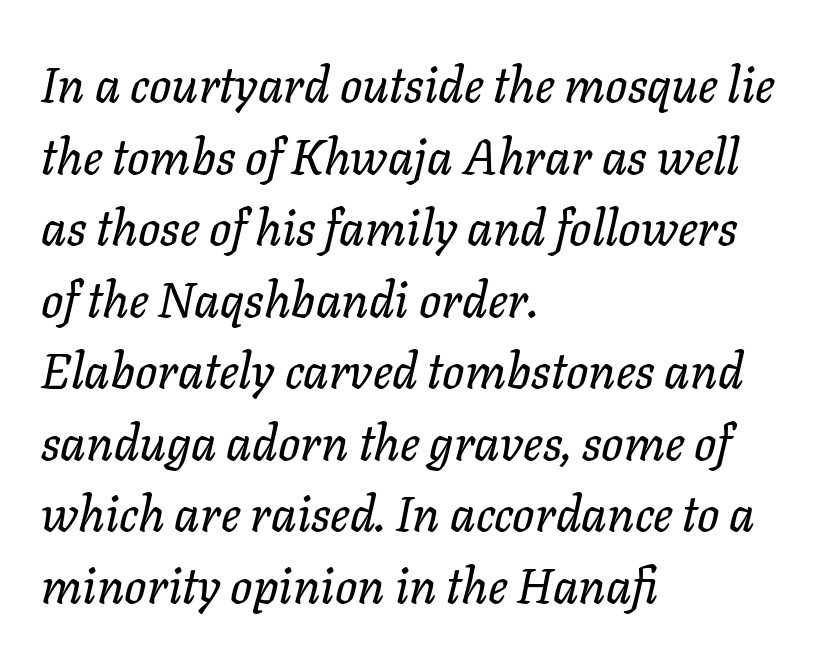
{"italic": "yes", "lean": "right", "slant_degrees": 11, "width": "normal", "stroke_contrast": "low", "x_height": "medium", "monospaced": "no", "underline": "no", "align": "left", "line_spacing": "normal", "line_spacing_ratio": 1.46, "letter_spacing": "normal", "letter_spacing_em": 0.0, "glyph_px": 49}
